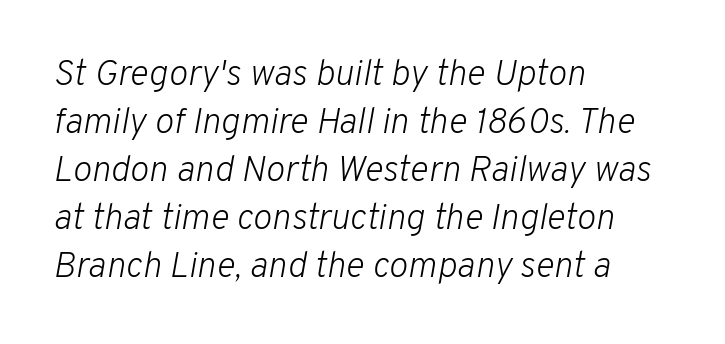
The image shows 36 px light type, italic (leaning right); set left-aligned, normal line spacing (1.33x), normal letter spacing, not underlined; low stroke contrast and a medium x-height.
